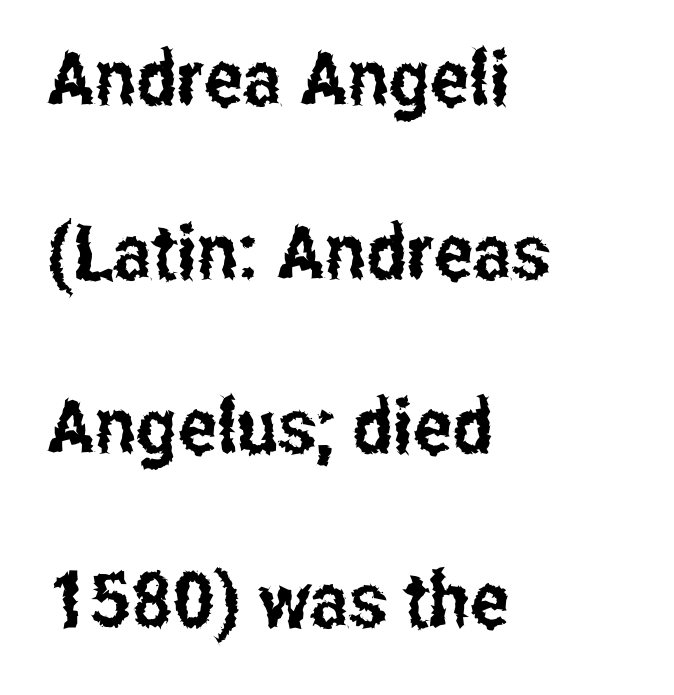
The image shows 77 px condensed sans-serif type, upright; set left-aligned, loose line spacing (2.26x), normal letter spacing, not underlined; low stroke contrast and a medium x-height.
